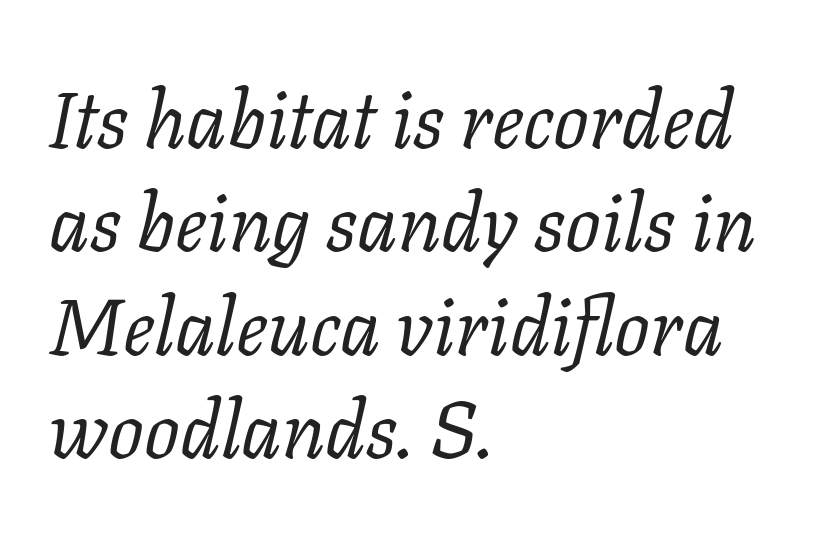
{"serif": "yes", "italic": "yes", "lean": "right", "slant_degrees": 11, "bold": "no", "weight": "regular", "width": "normal", "stroke_contrast": "low", "x_height": "medium", "monospaced": "no", "underline": "no", "align": "left", "line_spacing": "normal", "line_spacing_ratio": 1.31, "letter_spacing": "normal", "letter_spacing_em": 0.0, "glyph_px": 79}
